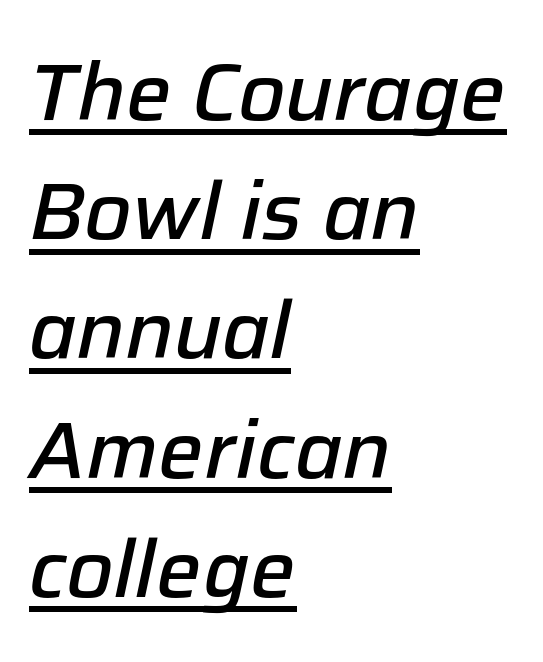
The image shows 80 px semibold type, italic (leaning right); set left-aligned, normal line spacing (1.49x), normal letter spacing, underlined; low stroke contrast and a medium x-height.
